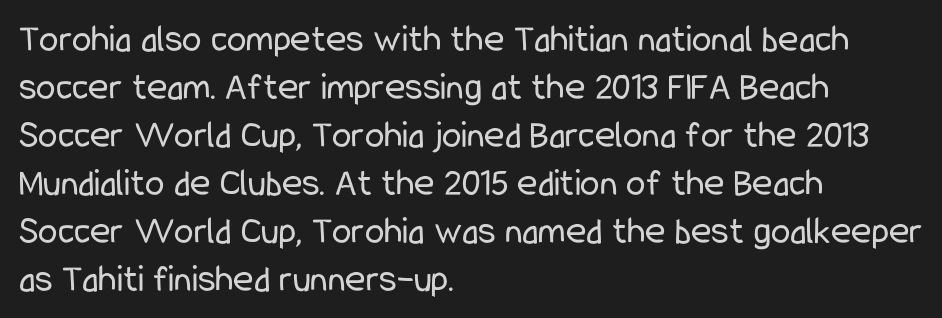
The image shows 39 px regular-weight, condensed sans-serif type, upright; set left-aligned, line spacing 1.23x, normal letter spacing, not underlined; low stroke contrast and a medium x-height.
